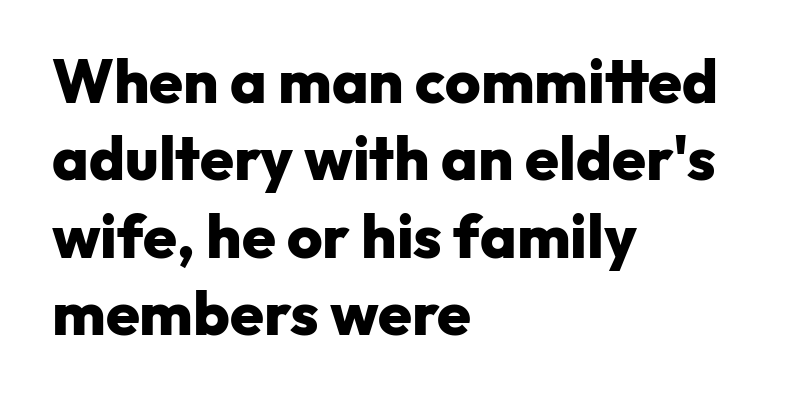
These lines sit exactly where default settings would place them. The gaps between neighbouring characters are ordinary and unremarkable. The text was rendered using a sans face with plain stroke endings. Plain, unruled lines of type. Spacing verdict: proportional, widths tailored to each character.
